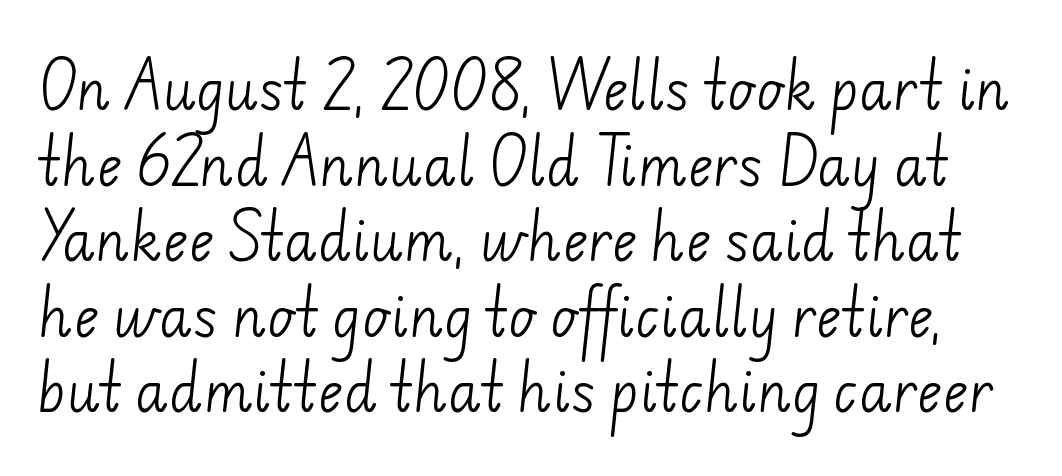
{"serif": "no", "bold": "no", "weight": "light", "width": "normal", "stroke_contrast": "low", "x_height": "small", "monospaced": "no", "underline": "no", "line_spacing": "normal", "line_spacing_ratio": 1.4, "letter_spacing": "normal", "letter_spacing_em": 0.0, "glyph_px": 54}
